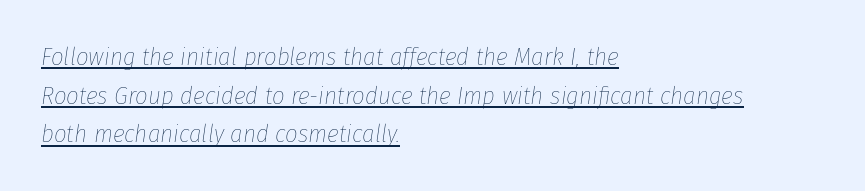
The image shows 25 px text type, italic (leaning right); set left-aligned, normal line spacing (1.55x), normal letter spacing, underlined.
